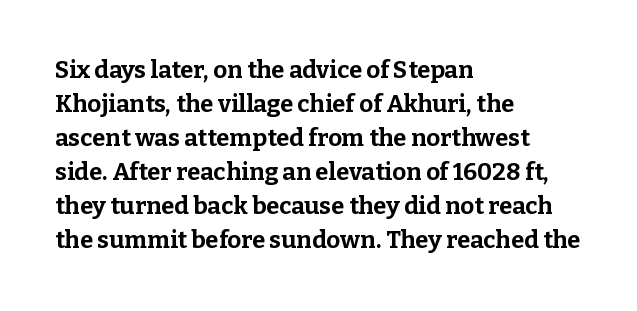
Q: Is the text bold? A: Yes.
Q: Is the text italic (slanted)? A: No, it is upright.
Q: Is the text underlined? A: No.
Q: How is the paragraph aligned? A: Left-aligned.
Q: Is the spacing between letters normal or unusually wide? A: Normal.
Q: Is the spacing between lines tight, normal or loose? A: Normal.
